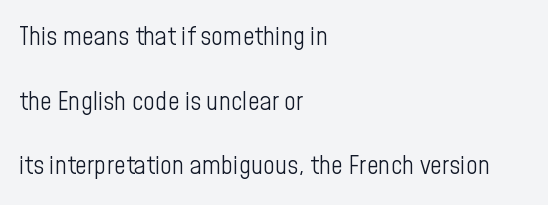
{"italic": "no", "bold": "no", "underline": "no", "align": "left", "line_spacing": "loose", "line_spacing_ratio": 2.49, "letter_spacing": "normal", "letter_spacing_em": 0.0, "glyph_px": 26}
